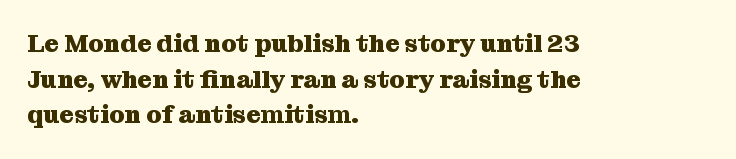
This rendering leaves character spacing at its baseline value. Any mark beneath the type? The region is blank. This is roman type, the default non-slanted kind. Pretty heavy lettering here — definitely bold. Notice how descenders clear the ascenders below comfortably — that's standard leading. All the whitespace from short lines collects on the right.
